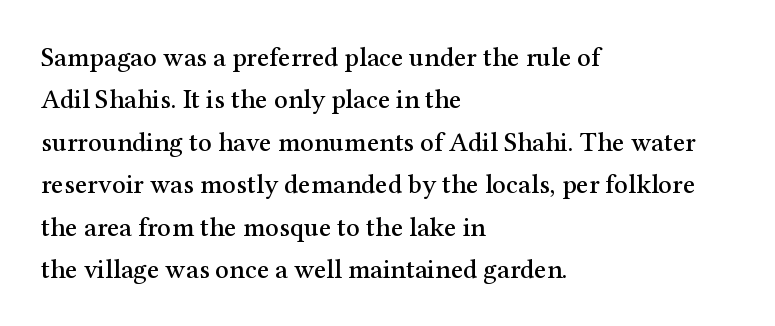
The image shows 27 px text type, upright; set left-aligned, normal line spacing (1.57x), normal letter spacing, not underlined.
